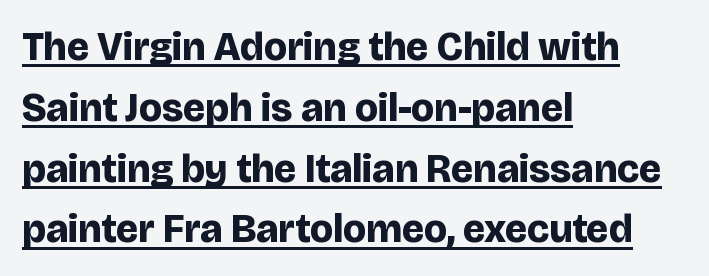
Q: Is the text bold? A: Yes.
Q: Is the text italic (slanted)? A: No, it is upright.
Q: Is the typeface a serif or a sans-serif typeface? A: Sans-serif.
Q: Is the text underlined? A: Yes.
Q: How is the paragraph aligned? A: Left-aligned.
Q: Is the spacing between letters normal or unusually wide? A: Normal.
Q: Is the spacing between lines tight, normal or loose? A: Normal.
Q: Width (condensed, normal, or wide)? A: Normal.
Q: Stroke contrast? A: Low.
Q: x-height? A: Large.
Q: Monospaced? A: No.
